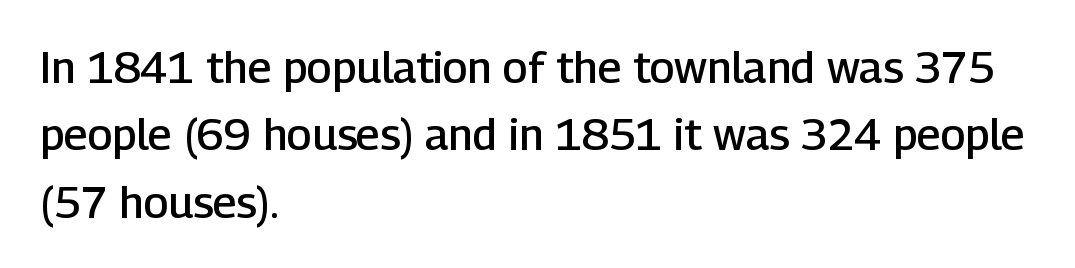
Q: Is the text bold? A: Semi-bold.
Q: Is the text italic (slanted)? A: No, it is upright.
Q: Is the typeface a serif or a sans-serif typeface? A: Sans-serif.
Q: Is the text underlined? A: No.
Q: How is the paragraph aligned? A: Left-aligned.
Q: Is the spacing between letters normal or unusually wide? A: Normal.
Q: Is the spacing between lines tight, normal or loose? A: Normal.
Q: Width (condensed, normal, or wide)? A: Normal.
Q: Stroke contrast? A: Low.
Q: x-height? A: Medium.
Q: Monospaced? A: No.
